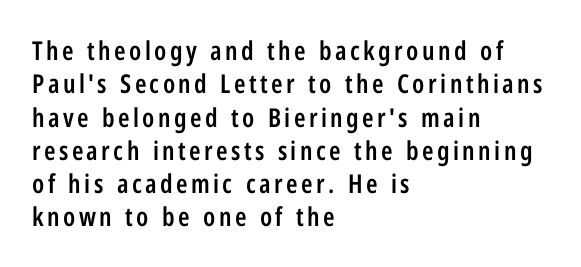
Q: Is the text bold? A: Semi-bold.
Q: Is the text italic (slanted)? A: No, it is upright.
Q: Is the text underlined? A: No.
Q: How is the paragraph aligned? A: Left-aligned.
Q: Is the spacing between lines tight, normal or loose? A: Normal.
